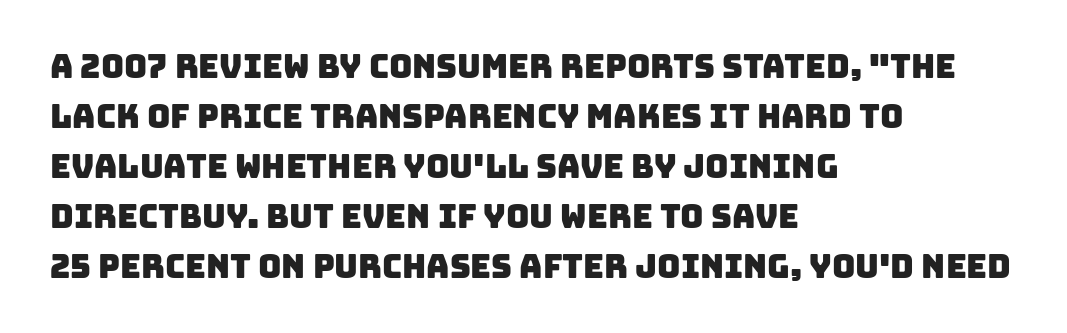
{"serif": "no", "width": "normal", "stroke_contrast": "low", "x_height": "large", "monospaced": "no", "underline": "no", "align": "left", "line_spacing": "normal", "line_spacing_ratio": 1.56, "letter_spacing": "normal", "letter_spacing_em": 0.0, "glyph_px": 32}
